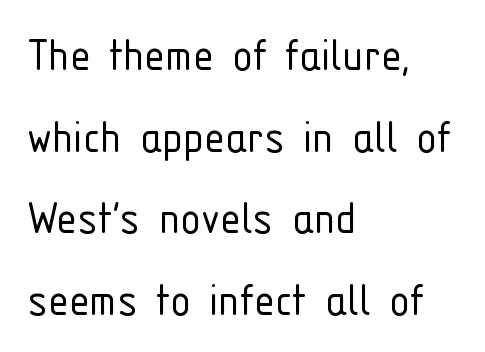
Q: Is the text bold? A: No.
Q: Is the text italic (slanted)? A: No, it is upright.
Q: Is the typeface a serif or a sans-serif typeface? A: Sans-serif.
Q: Is the text underlined? A: No.
Q: How is the paragraph aligned? A: Left-aligned.
Q: Is the spacing between letters normal or unusually wide? A: Normal.
Q: Is the spacing between lines tight, normal or loose? A: Normal.
Q: Width (condensed, normal, or wide)? A: Condensed.
Q: Stroke contrast? A: Low.
Q: x-height? A: Medium.
Q: Monospaced? A: No.
